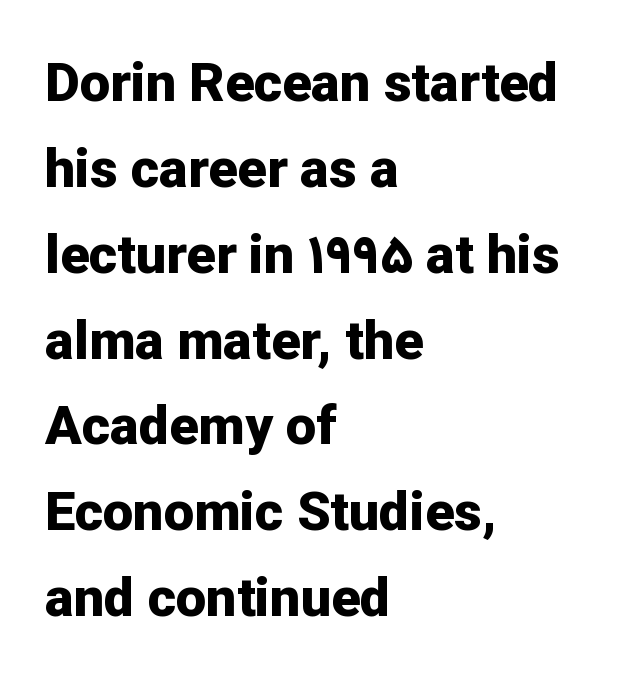
Q: Is the text bold? A: Yes.
Q: Is the text italic (slanted)? A: No, it is upright.
Q: Is the typeface a serif or a sans-serif typeface? A: Sans-serif.
Q: Is the text underlined? A: No.
Q: How is the paragraph aligned? A: Left-aligned.
Q: Is the spacing between letters normal or unusually wide? A: Normal.
Q: Is the spacing between lines tight, normal or loose? A: Normal.
Q: Width (condensed, normal, or wide)? A: Normal.
Q: Stroke contrast? A: Low.
Q: x-height? A: Medium.
Q: Monospaced? A: No.
